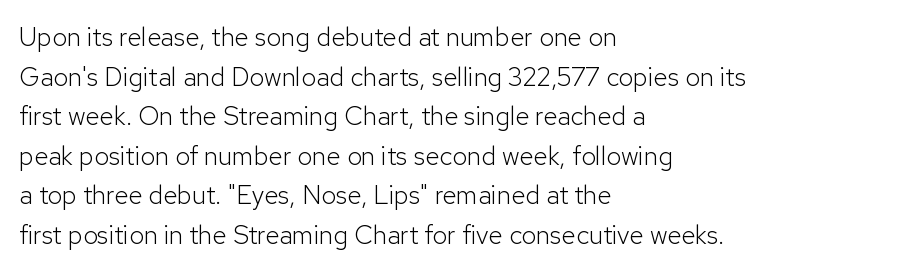
Q: Is the text bold? A: No.
Q: Is the text italic (slanted)? A: No, it is upright.
Q: Is the text underlined? A: No.
Q: How is the paragraph aligned? A: Left-aligned.
Q: Is the spacing between letters normal or unusually wide? A: Normal.
Q: Is the spacing between lines tight, normal or loose? A: Normal.
